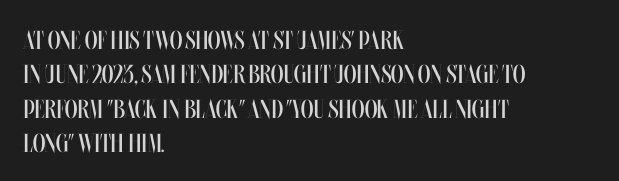
Leftover space on each line is placed entirely after the last word. Notice how the stems are strictly vertical — no italics here. The rendering uses a moderate line-height, typical for paragraphs. Underlining? Definitely not there. A light-to-regular cut is what we see here.
